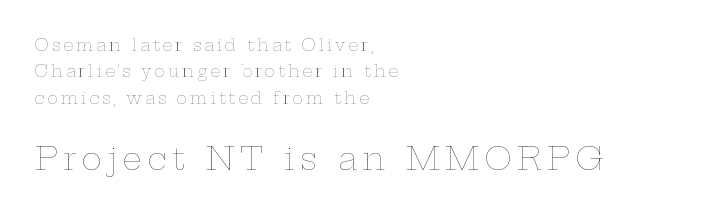
The image shows 31 px thin, wide type, upright; set left-aligned, normal line spacing (1.65x), not underlined; the second (bottom) block is 1.94x larger; low stroke contrast and a medium x-height.
